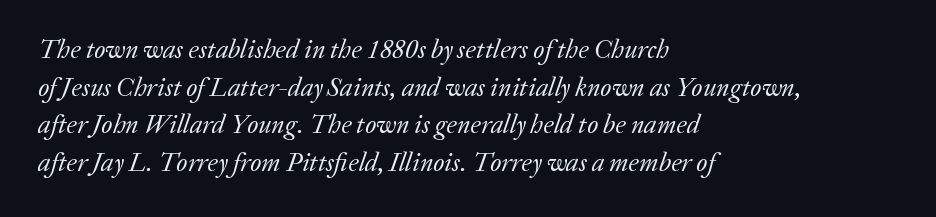
{"italic": "yes", "lean": "right", "slant_degrees": 20, "bold": "no", "underline": "no", "align": "left", "line_spacing": "normal", "line_spacing_ratio": 1.45, "letter_spacing": "normal", "letter_spacing_em": 0.0, "glyph_px": 26}
